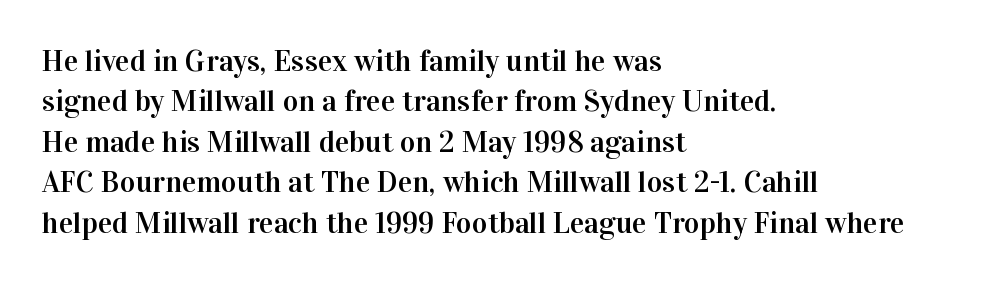
Do the letters lean? They stand straight. Quick note: underline off. Do the characters align in a grid? No, the font is proportional. The lines are quadded left. A typesetter would label this face a serif.
